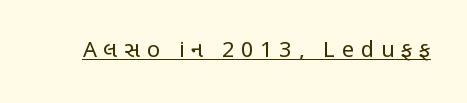
It's the straight-up-and-down kind of type. You could only call the tracking loose — the letters float apart. Weight: regular or lighter. Does a line run under the words? Yes, clearly.
